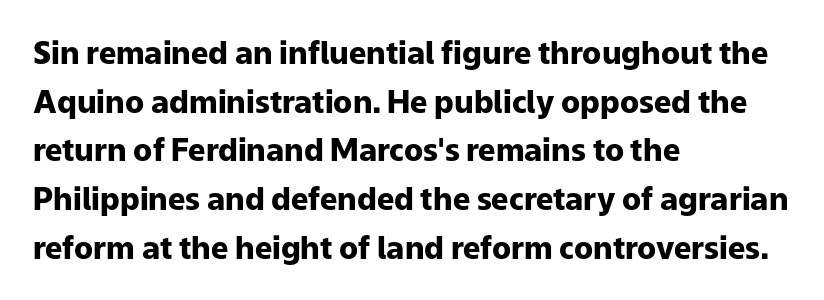
The image shows 31 px heavy sans-serif type, upright; set left-aligned, normal line spacing (1.57x), normal letter spacing, not underlined; low stroke contrast and a medium x-height.
